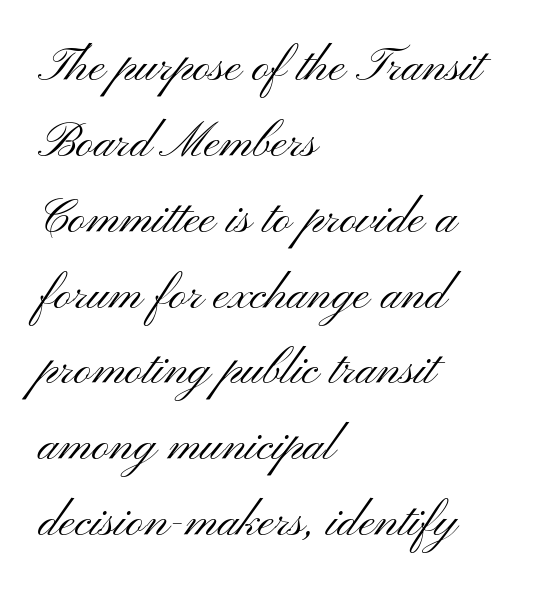
The foot of each line stays bare and open. The line texture is even and compact thanks to regular tracking. Looks like regular typesetting: each glyph gets only the width it needs. Summary of vertical rhythm: regular, with standard interline spacing.
